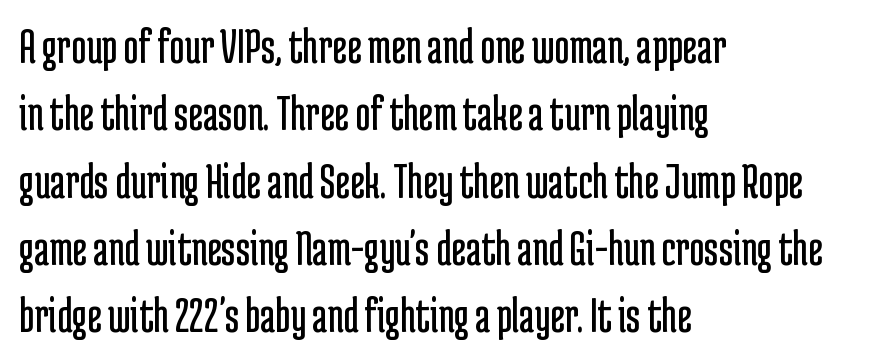
{"serif": "no", "italic": "no", "bold": "no", "weight": "regular", "width": "condensed", "stroke_contrast": "low", "x_height": "medium", "monospaced": "no", "underline": "no", "align": "left", "line_spacing": "normal", "line_spacing_ratio": 1.32, "letter_spacing": "normal", "letter_spacing_em": 0.0, "glyph_px": 51}
